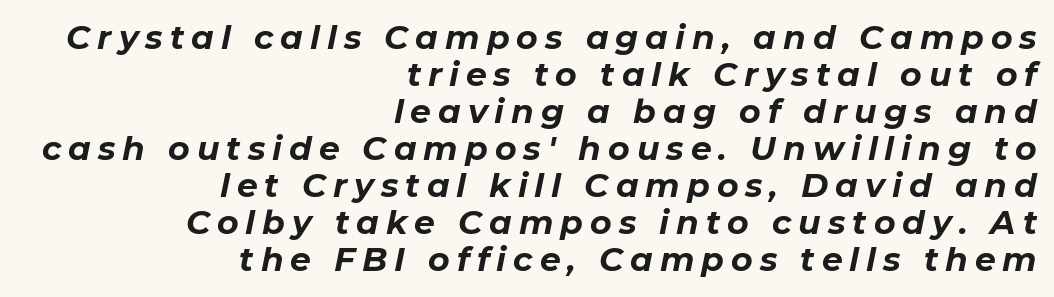
{"italic": "yes", "lean": "right", "slant_degrees": 11, "bold": "yes", "weight": "bold", "width": "normal", "stroke_contrast": "low", "x_height": "medium", "monospaced": "no", "underline": "no", "align": "right", "line_spacing": "tight", "line_spacing_ratio": 1.12, "letter_spacing": "wide", "letter_spacing_em": 0.21, "glyph_px": 33}
